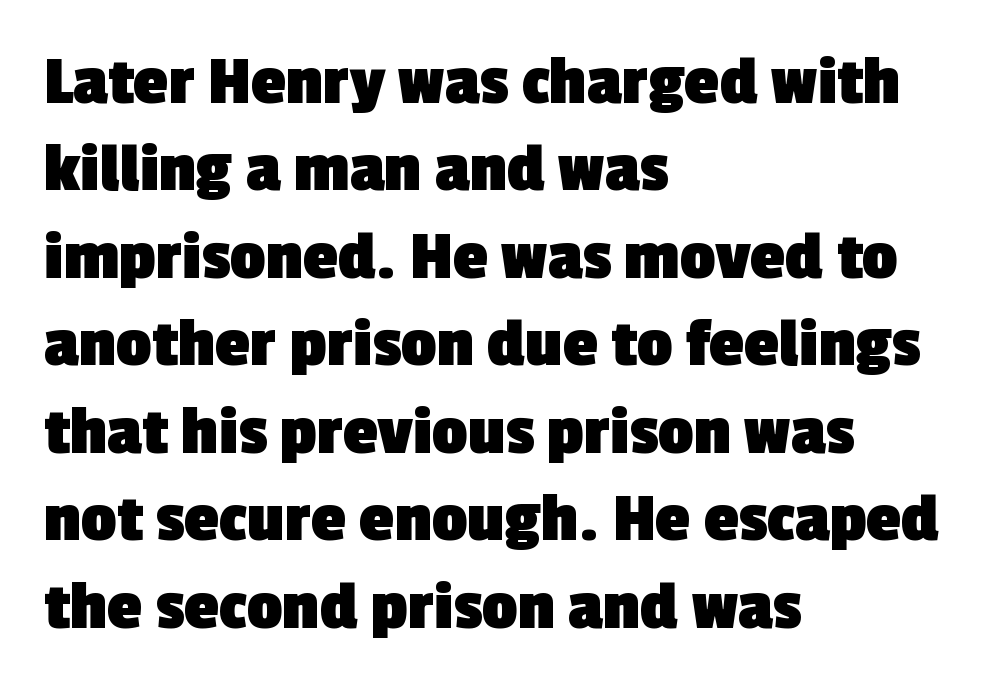
{"serif": "no", "bold": "yes", "weight": "heavy", "width": "normal", "x_height": "medium", "monospaced": "no", "underline": "no", "align": "left", "line_spacing": "normal", "line_spacing_ratio": 1.25, "letter_spacing": "normal", "letter_spacing_em": 0.0, "glyph_px": 70}
